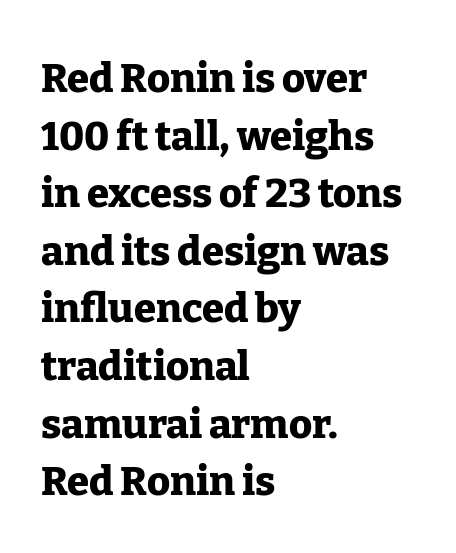
Q: Is the text bold? A: Yes.
Q: Is the text italic (slanted)? A: No, it is upright.
Q: Is the typeface a serif or a sans-serif typeface? A: Serif.
Q: Is the text underlined? A: No.
Q: How is the paragraph aligned? A: Left-aligned.
Q: Is the spacing between letters normal or unusually wide? A: Normal.
Q: Is the spacing between lines tight, normal or loose? A: Normal.
Q: Width (condensed, normal, or wide)? A: Normal.
Q: Stroke contrast? A: Low.
Q: x-height? A: Medium.
Q: Monospaced? A: No.
